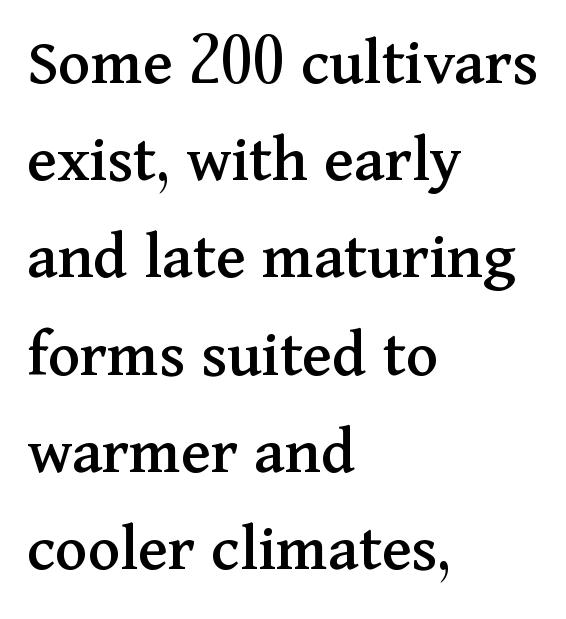
The image shows 68 px serif type, upright; set left-aligned, normal line spacing (1.43x), normal letter spacing, not underlined; medium stroke contrast and a medium x-height.
